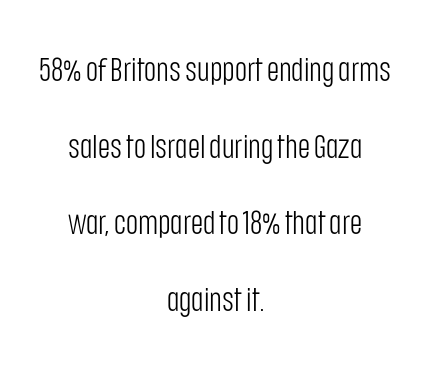
{"serif": "no", "italic": "no", "bold": "no", "weight": "light", "width": "condensed", "stroke_contrast": "low", "x_height": "large", "monospaced": "no", "underline": "no", "align": "center", "line_spacing": "loose", "line_spacing_ratio": 2.32, "letter_spacing": "normal", "letter_spacing_em": 0.0, "glyph_px": 33}
